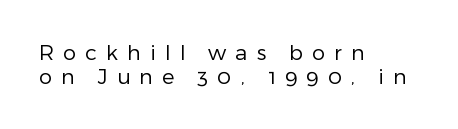
{"italic": "no", "bold": "no", "underline": "no", "align": "left", "line_spacing": "tight", "line_spacing_ratio": 1.13, "letter_spacing": "wide", "letter_spacing_em": 0.43, "glyph_px": 21}
